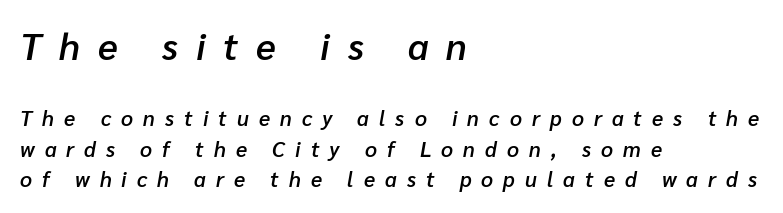
{"italic": "yes", "lean": "right", "slant_degrees": 10, "bold": "semi", "weight": "semibold", "width": "normal", "stroke_contrast": "low", "x_height": "medium", "monospaced": "no", "underline": "no", "align": "left", "line_spacing": "normal", "line_spacing_ratio": 1.45, "letter_spacing": "wide", "letter_spacing_em": 0.48, "larger_block": "first", "size_ratio": 1.76, "glyph_px": 37}
